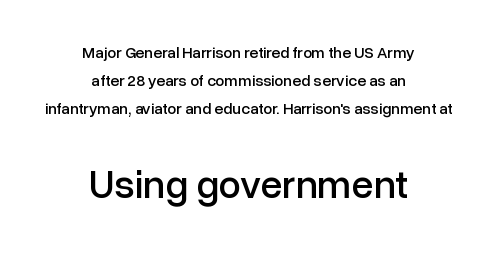
The image shows 40 px sans-serif type, upright; set centered, line spacing 1.74x, normal letter spacing, not underlined; the second (bottom) block is 2.5x larger; low stroke contrast and a medium x-height.
